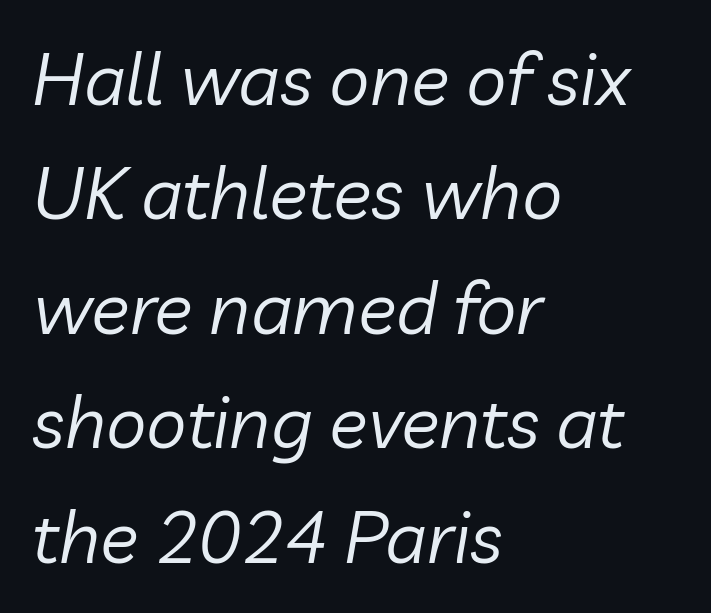
Summary of weight: not heavy and not bold. Yep, that's italic — everything's leaning. Bare-footed words on every line. Each word holds together tightly as a unit, with standard inter-letter gaps. This block has exactly the height ordinary leading produces. A typesetter would call this proportional, since set widths differ per character.
